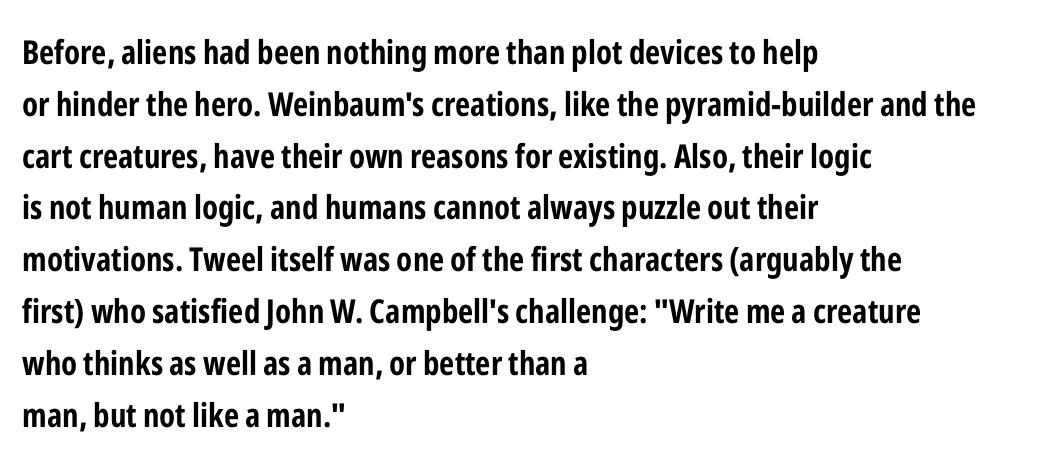
Strong, thick strokes mark this as bold type. Looks like regular typesetting: each glyph gets only the width it needs. This sample uses plain, unmodified letter spacing. The glyphs are unaccompanied by any horizontal stroke below them. Serif or sans? Sans — the stroke terminals are bare. This sample uses an upright cut, with every glyph sitting square on the baseline.
